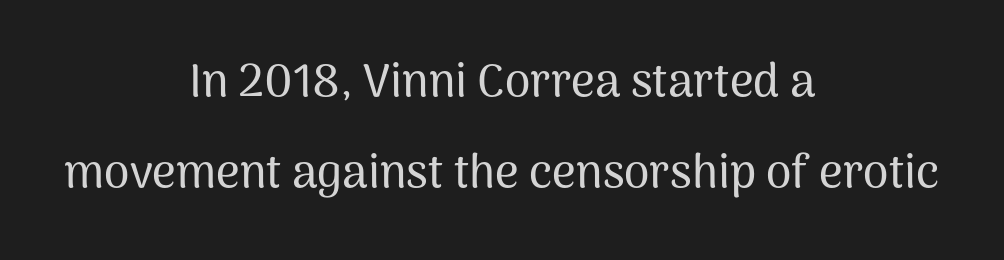
Notice how the passage keeps no hard edge, just a central spine. Words appear dense and cohesive because spacing is normal. The face used here is proportionally spaced, like ordinary book or web type. Vertically, the passage feels expansive, rows floating well apart. Any mark beneath the type? The region is blank. Nope, no serifs anywhere on these letters.
